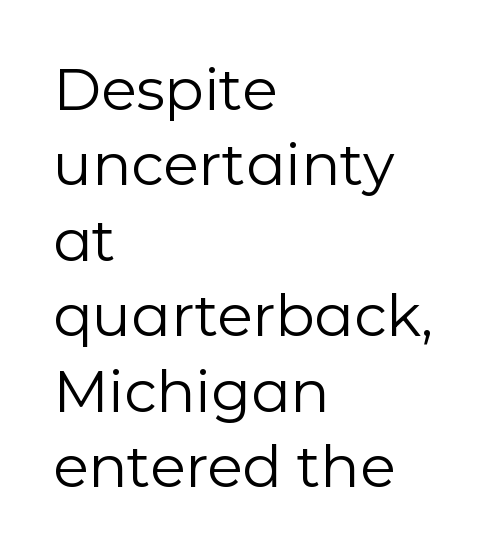
Posture: vertical. Reading down the block, your eye returns to a fixed left position each line. No heavy texture on the line: the type isn't bold. Is the letter spacing exaggerated? No — it looks like the ordinary default. Is this a sans? Yes — the strokes have no serifs.
